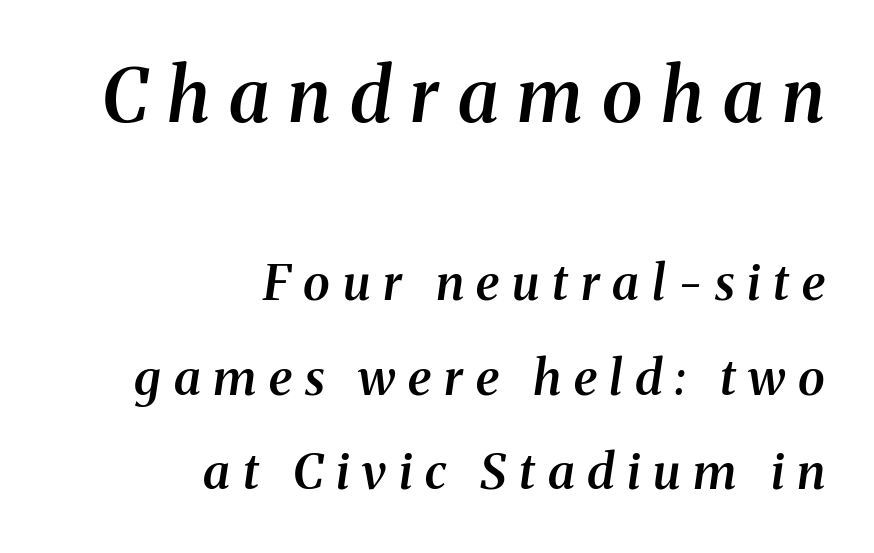
The image shows 74 px semibold serif type, italic (leaning right); set right-aligned, loose line spacing (1.93x), unusually wide letter spacing (+0.26 em), not underlined; the first (top) block is 1.51x larger; medium stroke contrast and a medium x-height.
